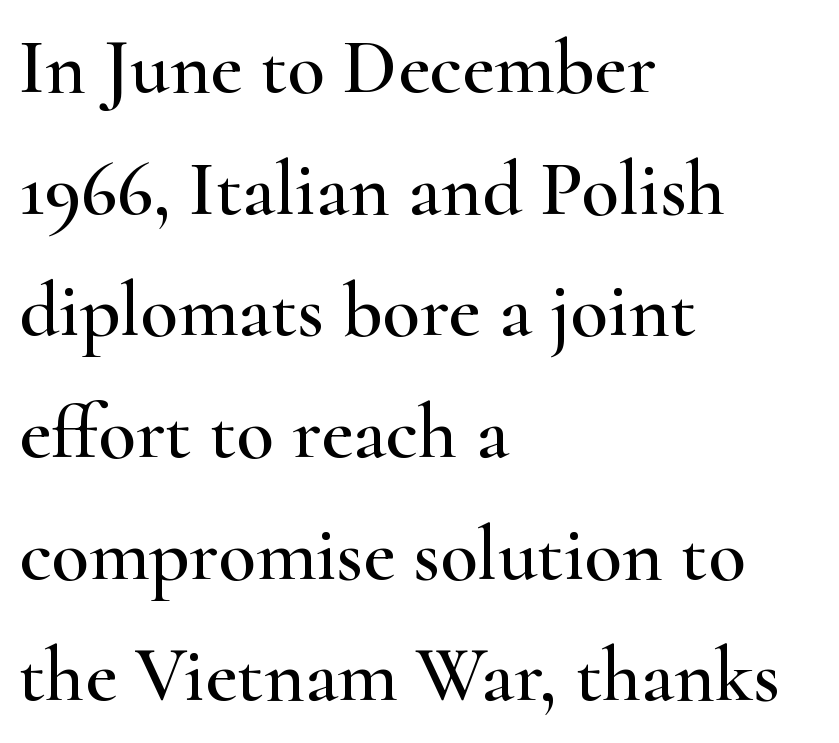
Q: Is the text italic (slanted)? A: No, it is upright.
Q: Is the typeface a serif or a sans-serif typeface? A: Serif.
Q: Is the text underlined? A: No.
Q: How is the paragraph aligned? A: Left-aligned.
Q: Is the spacing between letters normal or unusually wide? A: Normal.
Q: Is the spacing between lines tight, normal or loose? A: Normal.
Q: Width (condensed, normal, or wide)? A: Wide.
Q: Stroke contrast? A: High.
Q: x-height? A: Small.
Q: Monospaced? A: No.
